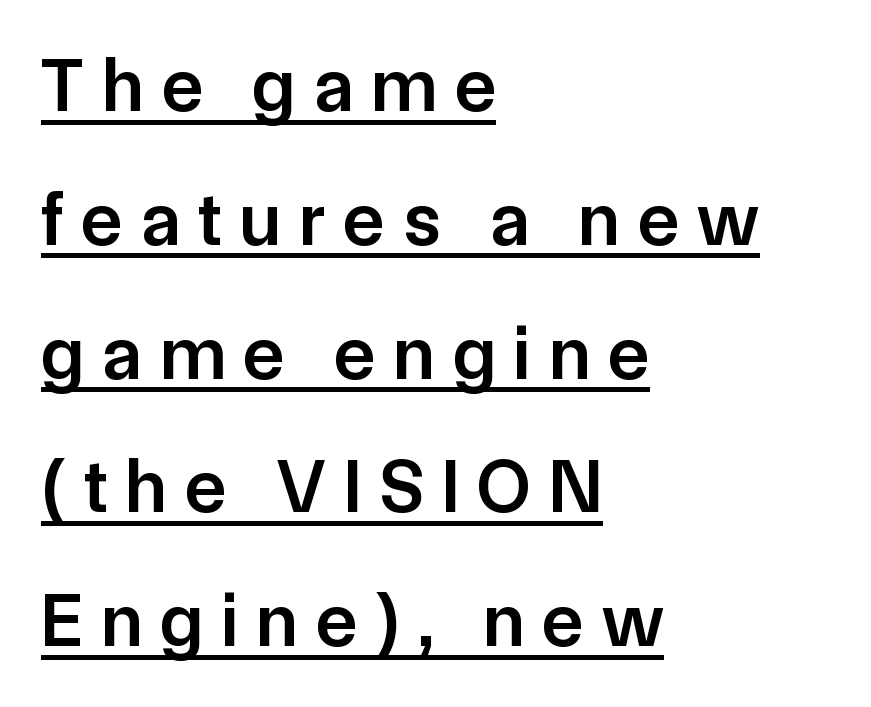
{"serif": "no", "italic": "no", "bold": "semi", "weight": "semibold", "width": "normal", "stroke_contrast": "low", "x_height": "medium", "monospaced": "no", "underline": "yes", "align": "left", "line_spacing_ratio": 1.76, "letter_spacing": "wide", "letter_spacing_em": 0.24, "glyph_px": 76}
